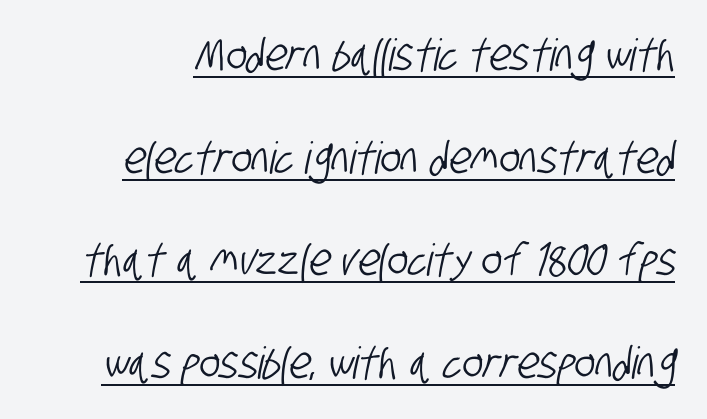
{"serif": "no", "width": "condensed", "stroke_contrast": "low", "x_height": "large", "monospaced": "no", "underline": "yes", "line_spacing": "loose", "line_spacing_ratio": 2.33, "letter_spacing": "normal", "letter_spacing_em": 0.0, "glyph_px": 44}
